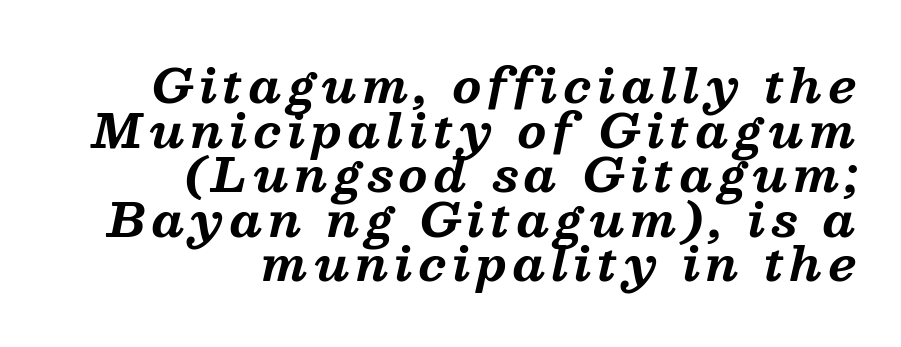
Q: Is the text bold? A: Yes.
Q: Is the text italic (slanted)? A: Yes, it leans right by about 13 degrees.
Q: Is the typeface a serif or a sans-serif typeface? A: Serif.
Q: Is the text underlined? A: No.
Q: How is the paragraph aligned? A: Right-aligned.
Q: Is the spacing between lines tight, normal or loose? A: Tight.
Q: Width (condensed, normal, or wide)? A: Normal.
Q: Stroke contrast? A: Medium.
Q: x-height? A: Medium.
Q: Monospaced? A: No.
